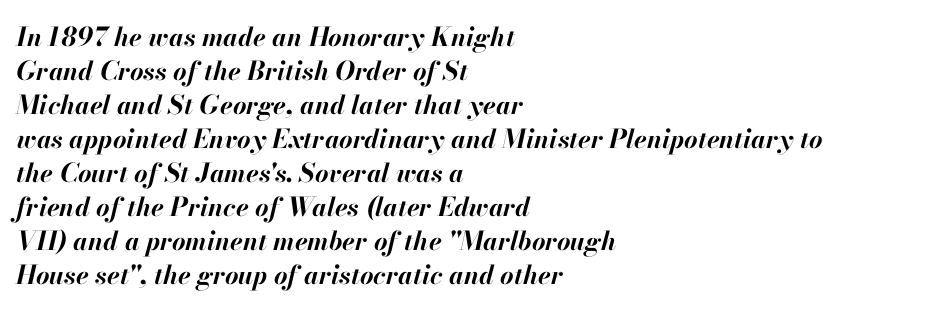
{"italic": "yes", "lean": "right", "slant_degrees": 13, "bold": "yes", "underline": "no", "align": "left", "line_spacing": "normal", "line_spacing_ratio": 1.31, "letter_spacing": "normal", "letter_spacing_em": 0.0, "glyph_px": 26}
